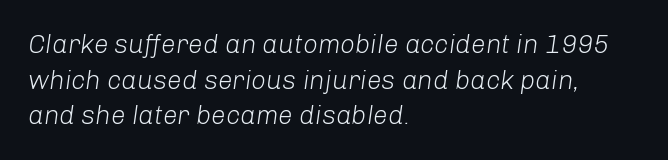
{"italic": "yes", "lean": "right", "slant_degrees": 8, "bold": "no", "underline": "no", "align": "left", "line_spacing": "normal", "line_spacing_ratio": 1.37, "letter_spacing": "normal", "letter_spacing_em": 0.0, "glyph_px": 26}
